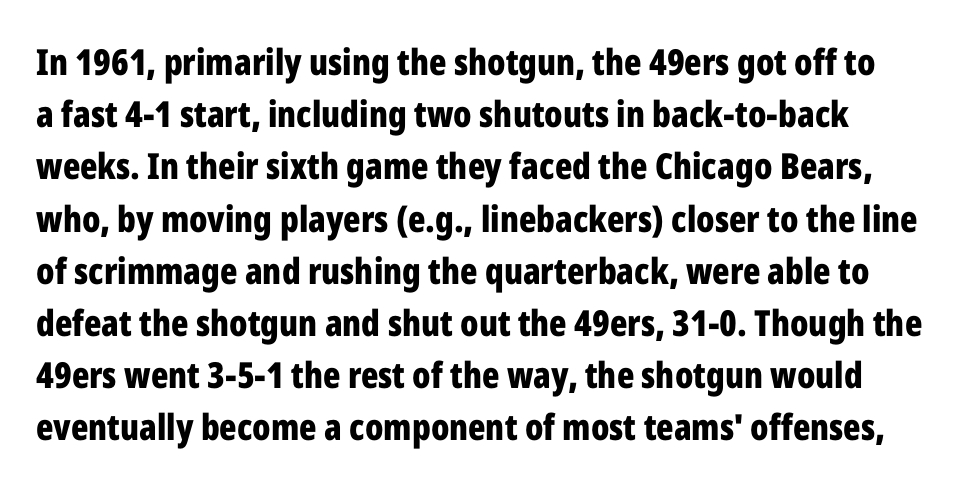
Q: Is the text bold? A: Yes.
Q: Is the text italic (slanted)? A: No, it is upright.
Q: Is the typeface a serif or a sans-serif typeface? A: Sans-serif.
Q: Is the text underlined? A: No.
Q: Is the spacing between letters normal or unusually wide? A: Normal.
Q: Is the spacing between lines tight, normal or loose? A: Normal.
Q: Width (condensed, normal, or wide)? A: Condensed.
Q: Stroke contrast? A: Low.
Q: x-height? A: Medium.
Q: Monospaced? A: No.
